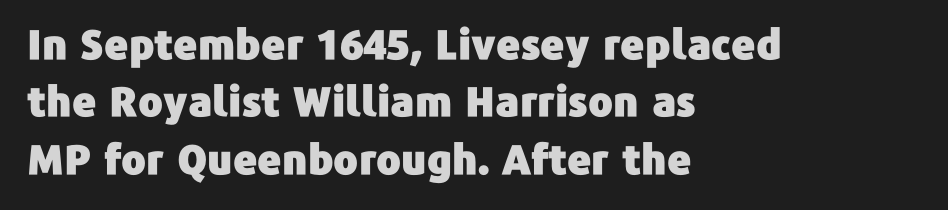
Each new line begins a customary step beneath the previous one. The rendering uses natural spacing where letterforms have individual widths. This sample uses a sans-serif face. These lines are set flush left with a ragged right edge.
